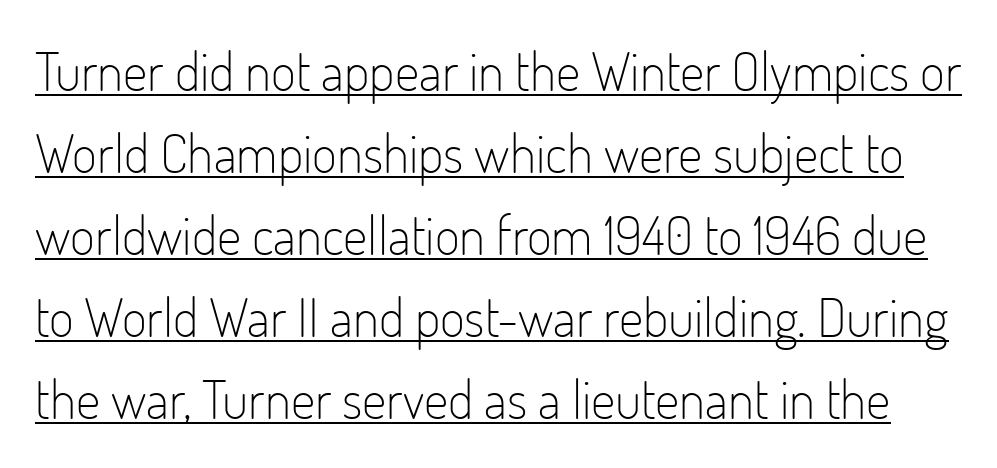
The image shows 54 px light, condensed sans-serif type, upright; set normal line spacing (1.52x), normal letter spacing, underlined; low stroke contrast and a small x-height.
